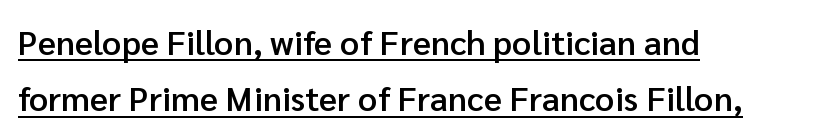
The image shows 34 px semibold sans-serif type, upright; set left-aligned, normal line spacing (1.66x), normal letter spacing, underlined; low stroke contrast and a medium x-height.
